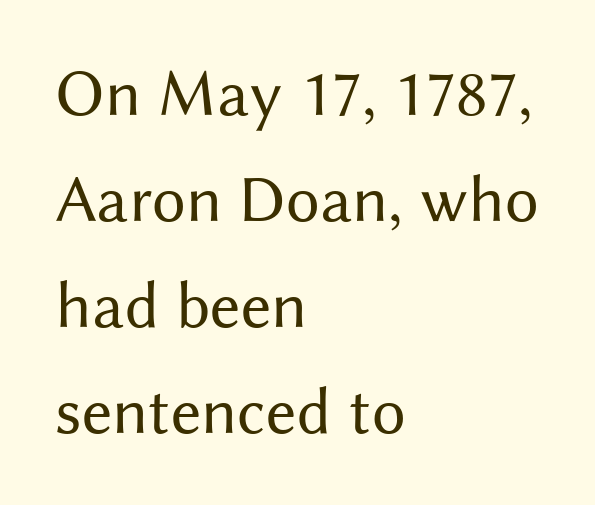
The glyphs are unaccompanied by any horizontal stroke below them. Regarding leading, the lines here are spaced in the standard way. Observe the absence of serifs on each vertical stroke in this sample. Stems and bowls with no extra thickness — not bold.
